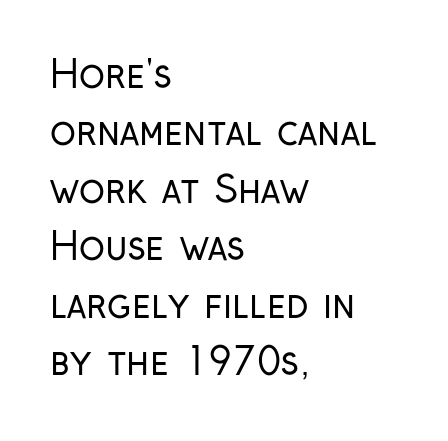
{"serif": "no", "italic": "no", "bold": "no", "weight": "regular", "width": "condensed", "stroke_contrast": "low", "x_height": "medium", "monospaced": "no", "underline": "no", "align": "left", "line_spacing": "normal", "line_spacing_ratio": 1.51, "letter_spacing": "normal", "letter_spacing_em": 0.0, "glyph_px": 38}
